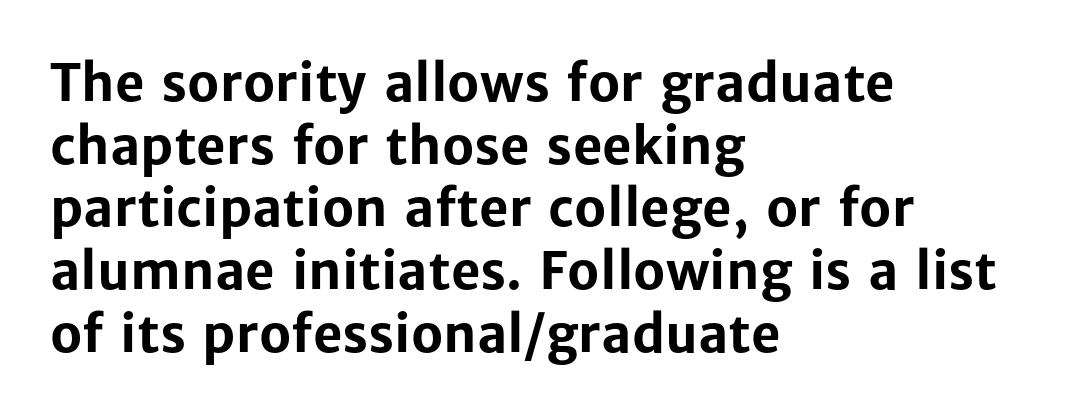
Q: Is the text bold? A: Yes.
Q: Is the text italic (slanted)? A: No, it is upright.
Q: Is the typeface a serif or a sans-serif typeface? A: Sans-serif.
Q: Is the text underlined? A: No.
Q: How is the paragraph aligned? A: Left-aligned.
Q: Is the spacing between letters normal or unusually wide? A: Normal.
Q: Width (condensed, normal, or wide)? A: Normal.
Q: Stroke contrast? A: Low.
Q: x-height? A: Medium.
Q: Monospaced? A: No.
